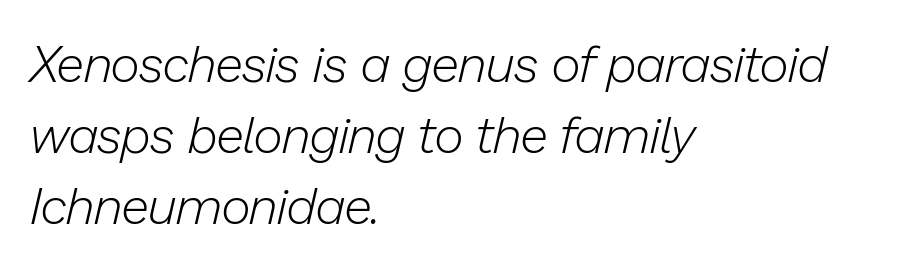
The image shows 51 px light type, italic (leaning right); set left-aligned, normal line spacing (1.39x), normal letter spacing, not underlined; low stroke contrast and a medium x-height.
